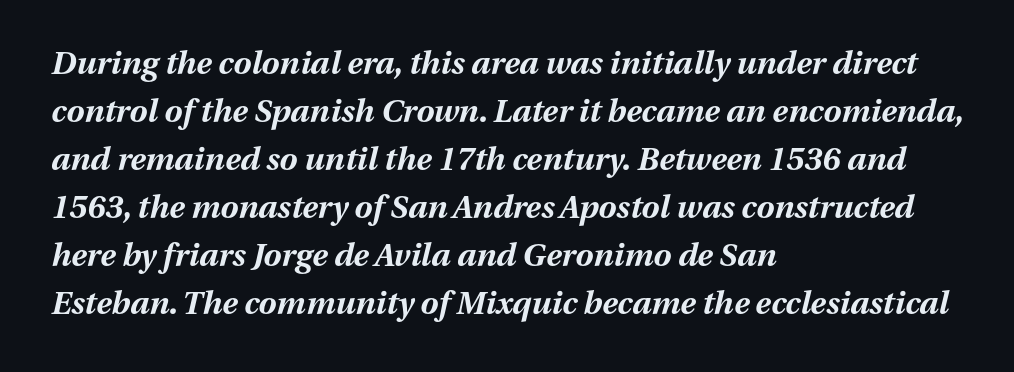
{"italic": "yes", "lean": "right", "slant_degrees": 13, "bold": "yes", "weight": "bold", "width": "normal", "stroke_contrast": "medium", "x_height": "medium", "monospaced": "no", "underline": "no", "align": "left", "line_spacing": "normal", "line_spacing_ratio": 1.5, "letter_spacing": "normal", "letter_spacing_em": 0.0, "glyph_px": 32}
